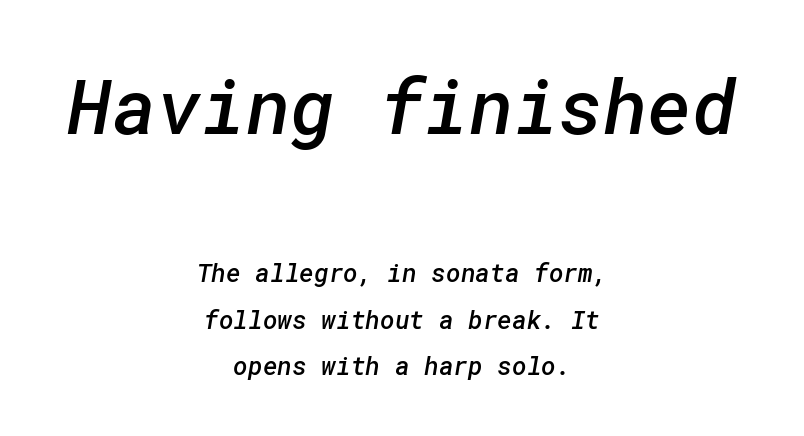
The passage shown is not underscored anywhere. The letters in the upper block stand taller than those in the block below. Centered paragraph, ragged on both sides. Nope, no serifs anywhere on these letters. What stands out about the letter spacing? Nothing — it is the standard amount.
